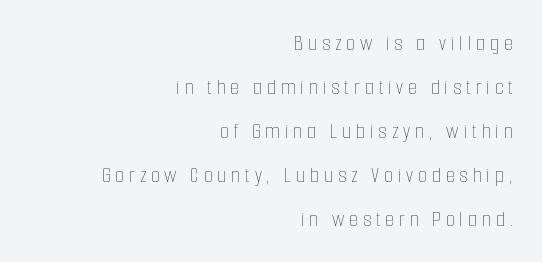
Q: Is the text bold? A: No.
Q: Is the text italic (slanted)? A: No, it is upright.
Q: Is the text underlined? A: No.
Q: How is the paragraph aligned? A: Right-aligned.
Q: Is the spacing between letters normal or unusually wide? A: Unusually wide.
Q: Is the spacing between lines tight, normal or loose? A: Loose.
